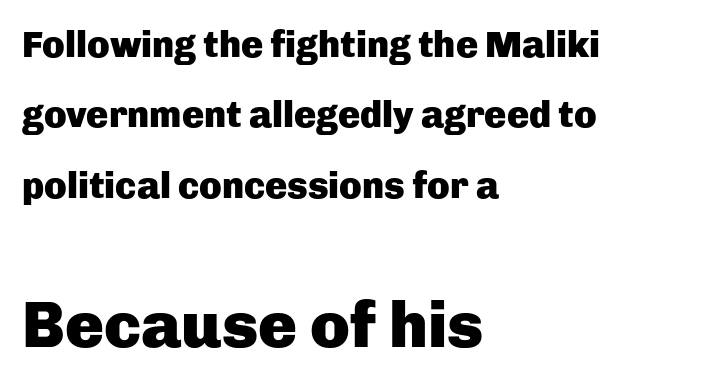
{"serif": "no", "italic": "no", "bold": "yes", "weight": "heavy", "width": "normal", "stroke_contrast": "low", "x_height": "medium", "monospaced": "no", "underline": "no", "align": "left", "line_spacing": "loose", "line_spacing_ratio": 1.9, "letter_spacing": "normal", "letter_spacing_em": 0.0, "larger_block": "second", "size_ratio": 1.76, "glyph_px": 65}
